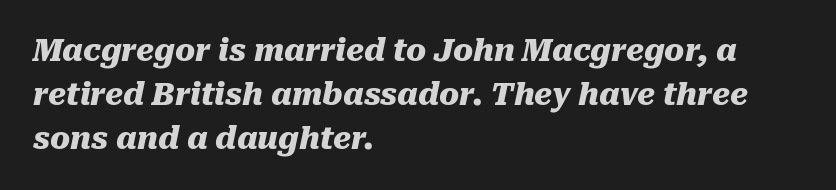
The space beneath each line is pristine and unruled. A typesetter would call this proportional, since set widths differ per character. Casual observation: everything's shoved over to the left. Designer's note — italics engaged.
